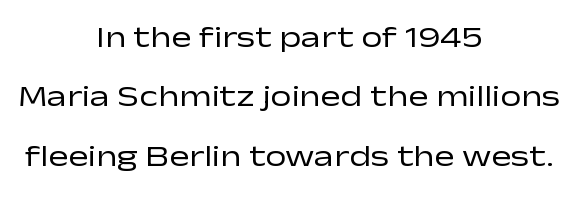
Beneath every word, the page is bare. The type family on display is of the sans-serif kind. You could not count columns in this text — the font is proportionally spaced. Neither beginnings nor endings align; midpoints do.
